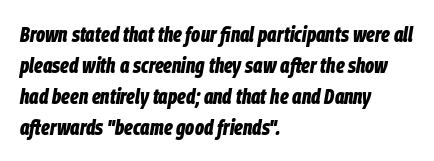
The image shows 22 px bold type, italic (leaning right); set left-aligned, normal line spacing (1.41x), normal letter spacing, not underlined.
